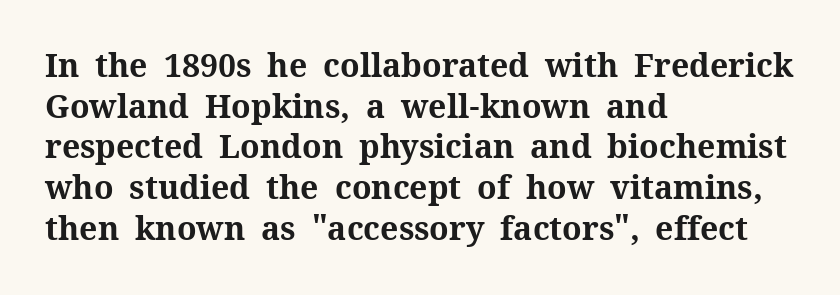
Type style note: has serifs. Caption: standard tracking, unaltered. Lines of text with bare space underneath. A normal amount of white space separates one row of letters from the next.
